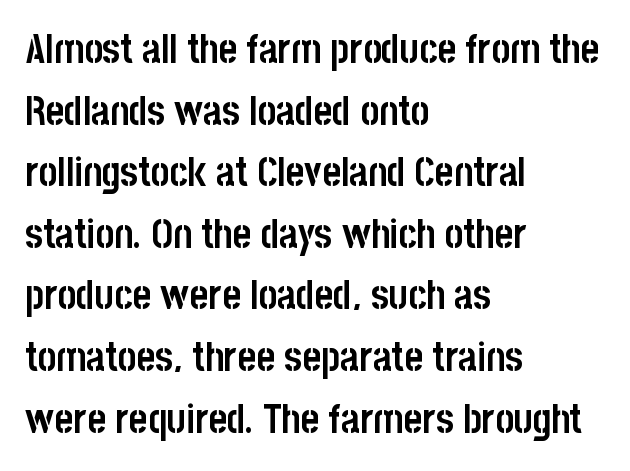
{"serif": "no", "italic": "no", "bold": "yes", "weight": "semibold", "width": "condensed", "stroke_contrast": "low", "x_height": "large", "monospaced": "no", "underline": "no", "align": "left", "line_spacing": "normal", "line_spacing_ratio": 1.54, "letter_spacing": "normal", "letter_spacing_em": 0.0, "glyph_px": 40}
